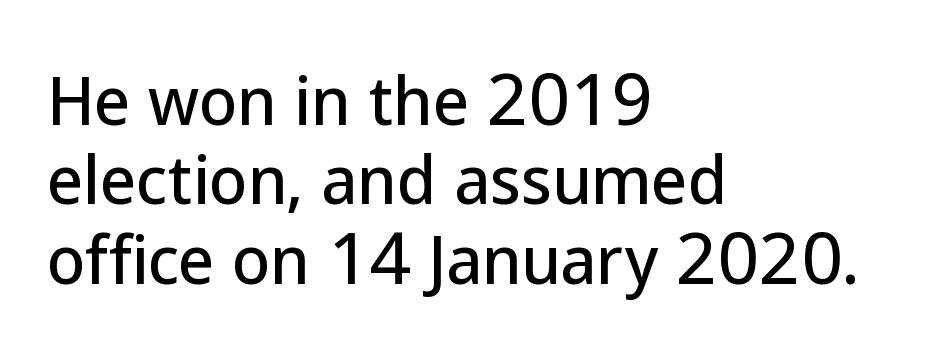
The image shows 63 px sans-serif type, upright; set left-aligned, normal line spacing (1.26x), normal letter spacing, not underlined; low stroke contrast and a medium x-height.
